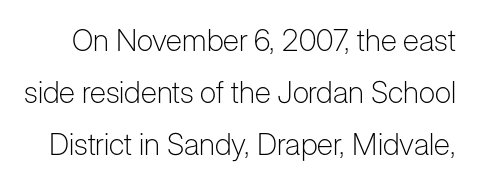
{"serif": "no", "italic": "no", "bold": "no", "weight": "light", "width": "normal", "stroke_contrast": "low", "x_height": "medium", "monospaced": "no", "underline": "no", "line_spacing_ratio": 1.74, "letter_spacing": "normal", "letter_spacing_em": 0.0, "glyph_px": 30}
